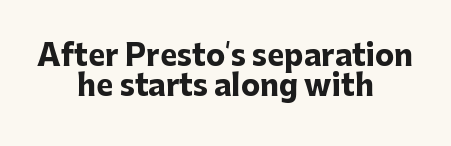
Q: Is the text bold? A: Yes.
Q: Is the text italic (slanted)? A: No, it is upright.
Q: Is the typeface a serif or a sans-serif typeface? A: Sans-serif.
Q: Is the text underlined? A: No.
Q: How is the paragraph aligned? A: Centered.
Q: Is the spacing between letters normal or unusually wide? A: Normal.
Q: Is the spacing between lines tight, normal or loose? A: Tight.
Q: Width (condensed, normal, or wide)? A: Normal.
Q: Stroke contrast? A: Low.
Q: x-height? A: Medium.
Q: Monospaced? A: No.
